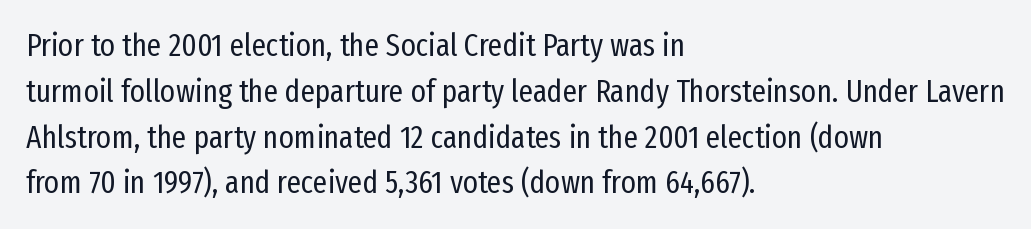
The image shows 32 px regular-weight, condensed sans-serif type, upright; set left-aligned, normal line spacing (1.43x), normal letter spacing, not underlined; low stroke contrast and a medium x-height.
